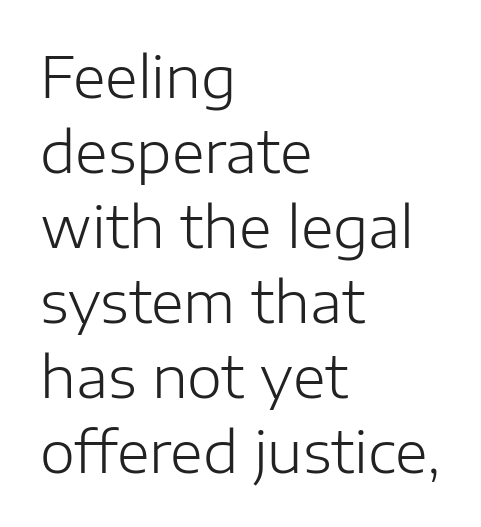
Serifs: no, the terminals of the letterforms are clean. The lines are quadded left. Clear beneath every line of the passage. Heft: none added — not bold. The font's upright variant was chosen for this text.
